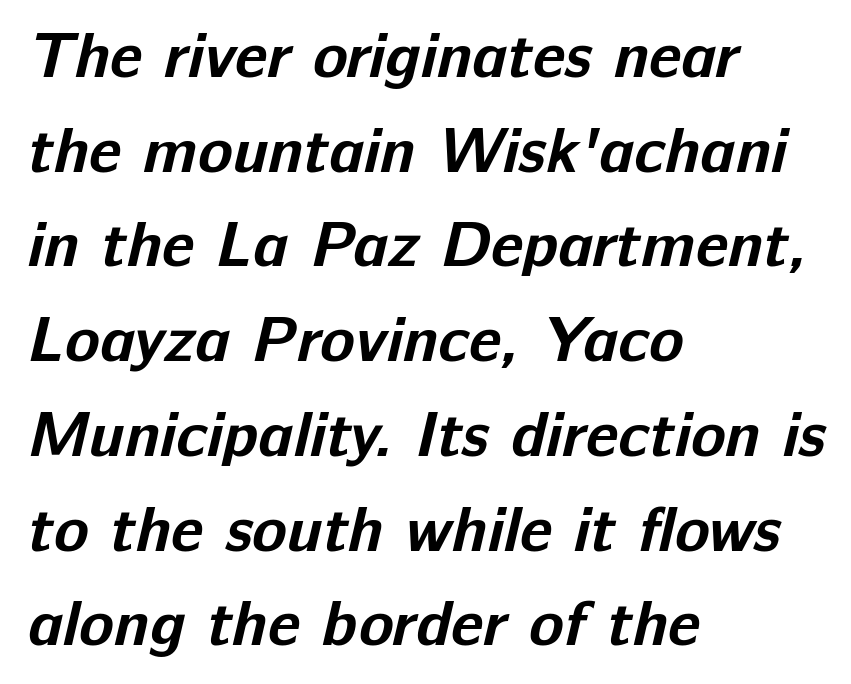
Q: Is the text bold? A: Yes.
Q: Is the typeface a serif or a sans-serif typeface? A: Sans-serif.
Q: Is the text underlined? A: No.
Q: How is the paragraph aligned? A: Left-aligned.
Q: Is the spacing between letters normal or unusually wide? A: Normal.
Q: Is the spacing between lines tight, normal or loose? A: Normal.
Q: Width (condensed, normal, or wide)? A: Normal.
Q: Stroke contrast? A: Low.
Q: x-height? A: Medium.
Q: Monospaced? A: No.
